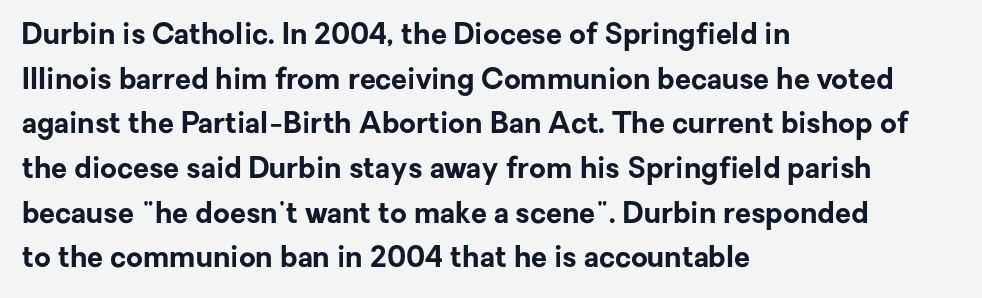
{"serif": "no", "italic": "no", "bold": "yes", "weight": "bold", "width": "normal", "stroke_contrast": "low", "x_height": "medium", "monospaced": "no", "underline": "no", "align": "left", "line_spacing": "normal", "line_spacing_ratio": 1.54, "letter_spacing": "normal", "letter_spacing_em": 0.0, "glyph_px": 29}
